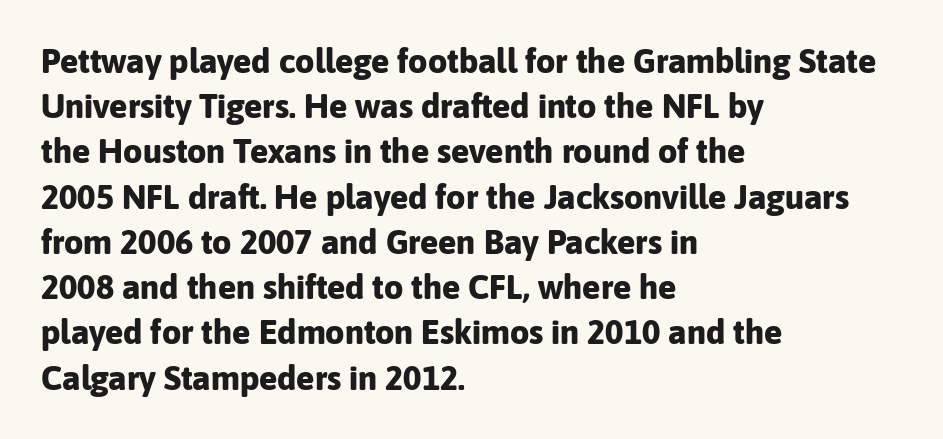
When letters stand straight like this, we call the style roman or upright. Horizontally, the lines are justified to the leading edge only. Spacing verdict: proportional, widths tailored to each character. The leading is moderate, giving the passage an even texture. On the weight axis this lands at bold, roughly 700. Look at the tracking — it's just the regular setting, nothing added.
